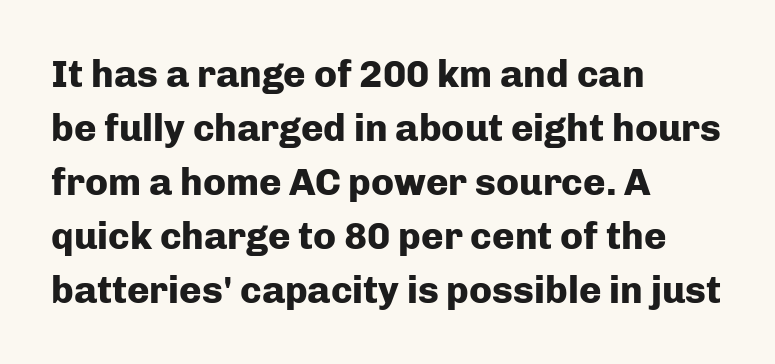
The image shows 38 px heavy sans-serif type, upright; set left-aligned, normal line spacing (1.42x), normal letter spacing, not underlined; low stroke contrast and a medium x-height.
